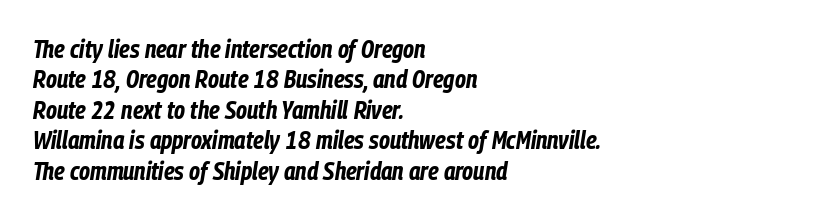
{"italic": "yes", "lean": "right", "slant_degrees": 9, "bold": "yes", "underline": "no", "align": "left", "line_spacing_ratio": 1.22, "letter_spacing": "normal", "letter_spacing_em": 0.0, "glyph_px": 25}
